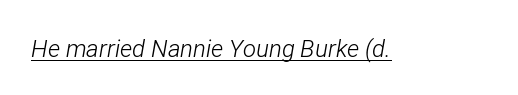
Q: Is the text bold? A: No.
Q: Is the text italic (slanted)? A: Yes, it leans right by about 12 degrees.
Q: Is the text underlined? A: Yes.
Q: Is the spacing between letters normal or unusually wide? A: Normal.
